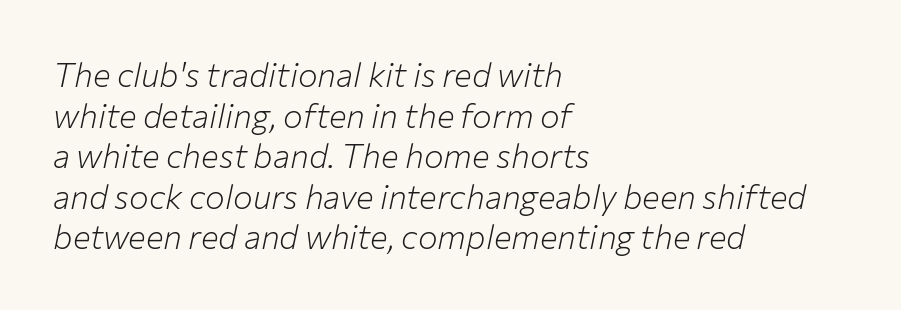
Q: Is the text bold? A: No.
Q: Is the text italic (slanted)? A: Yes, it leans right by about 12 degrees.
Q: Is the text underlined? A: No.
Q: How is the paragraph aligned? A: Left-aligned.
Q: Is the spacing between letters normal or unusually wide? A: Normal.
Q: Width (condensed, normal, or wide)? A: Normal.
Q: Stroke contrast? A: Low.
Q: x-height? A: Medium.
Q: Monospaced? A: No.
